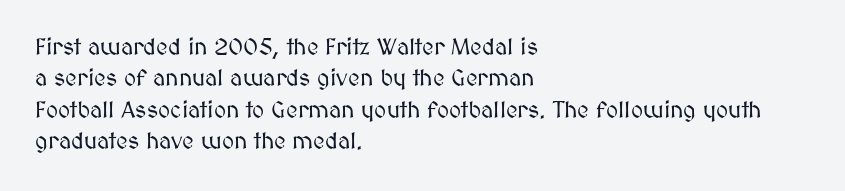
Q: Is the text italic (slanted)? A: No, it is upright.
Q: Is the text underlined? A: No.
Q: How is the paragraph aligned? A: Left-aligned.
Q: Is the spacing between letters normal or unusually wide? A: Normal.
Q: Is the spacing between lines tight, normal or loose? A: Normal.
